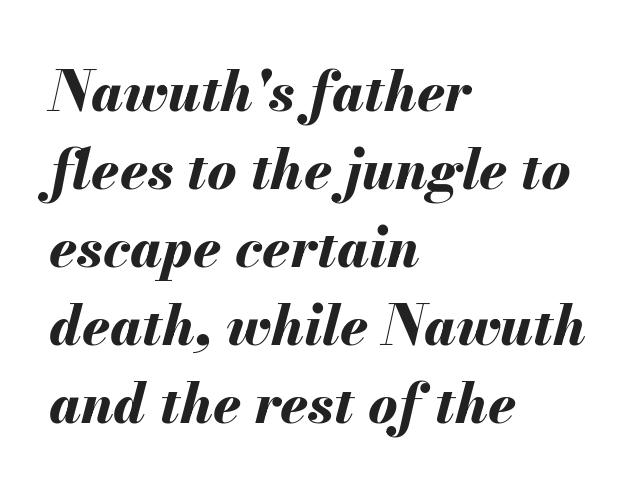
Q: Is the text bold? A: Yes.
Q: Is the text italic (slanted)? A: Yes, it leans right by about 13 degrees.
Q: Is the text underlined? A: No.
Q: How is the paragraph aligned? A: Left-aligned.
Q: Is the spacing between letters normal or unusually wide? A: Normal.
Q: Is the spacing between lines tight, normal or loose? A: Normal.
Q: Width (condensed, normal, or wide)? A: Normal.
Q: Stroke contrast? A: Medium.
Q: x-height? A: Small.
Q: Monospaced? A: No.
